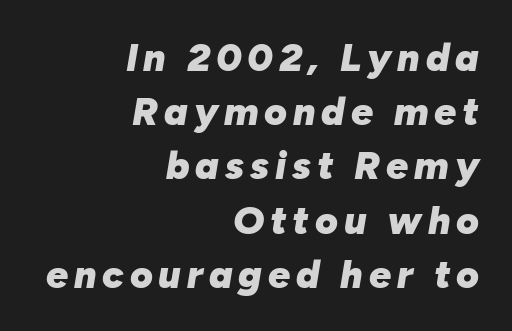
Q: Is the text bold? A: Yes.
Q: Is the text italic (slanted)? A: Yes, it leans right by about 10 degrees.
Q: Is the text underlined? A: No.
Q: How is the paragraph aligned? A: Right-aligned.
Q: Is the spacing between lines tight, normal or loose? A: Normal.
Q: Width (condensed, normal, or wide)? A: Normal.
Q: Stroke contrast? A: Low.
Q: x-height? A: Medium.
Q: Monospaced? A: No.
